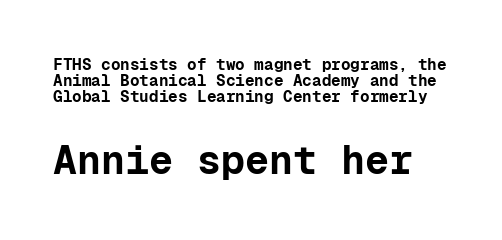
Stroke thickness is high; the sample reads as a true bold. Fixed-width glyphs throughout — classic coding-font behaviour. The lettering stays uniformly vertical, giving the passage a roman look. Letterform terminals end flat and unadorned throughout the passage. The later block is typeset at a bigger size than the earlier block.
